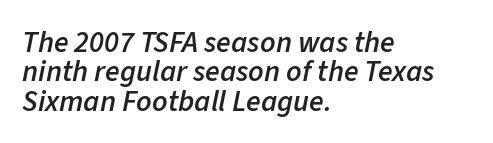
{"italic": "yes", "lean": "right", "slant_degrees": 11, "bold": "semi", "weight": "semibold", "width": "normal", "stroke_contrast": "low", "x_height": "medium", "monospaced": "no", "underline": "no", "align": "left", "line_spacing": "tight", "line_spacing_ratio": 0.98, "letter_spacing": "normal", "letter_spacing_em": 0.0, "glyph_px": 30}
